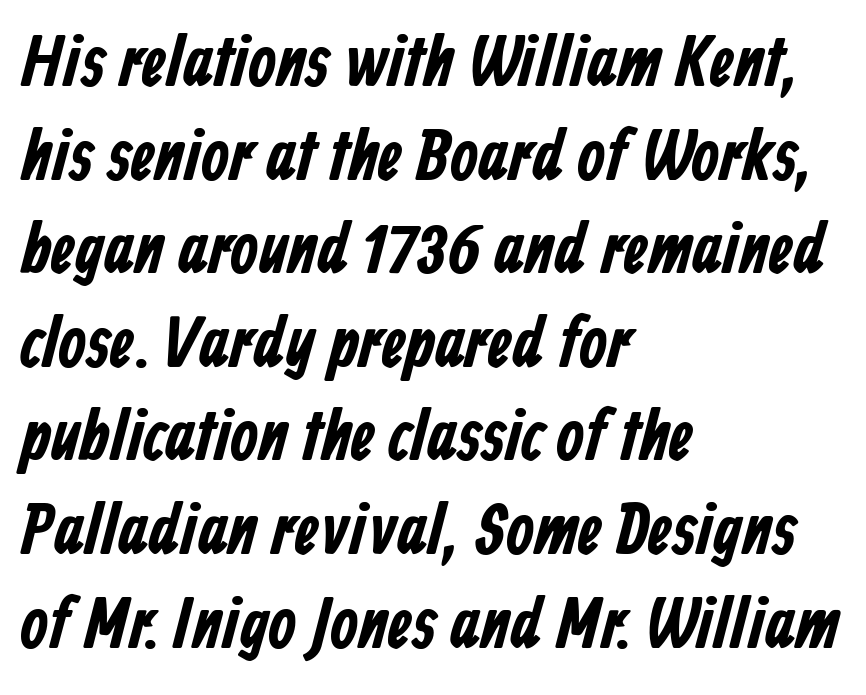
{"serif": "no", "bold": "yes", "weight": "bold", "width": "condensed", "stroke_contrast": "low", "x_height": "medium", "monospaced": "no", "underline": "no", "align": "left", "line_spacing": "normal", "line_spacing_ratio": 1.3, "letter_spacing": "normal", "letter_spacing_em": 0.0, "glyph_px": 72}
